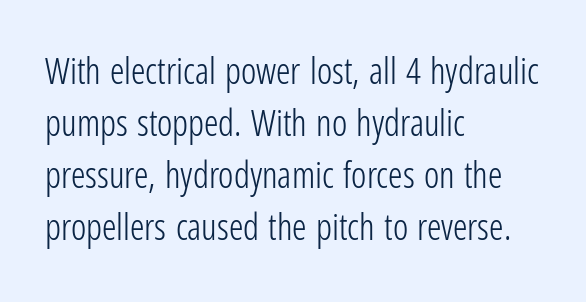
The letters advance in unequal steps, a hallmark of proportional type. Tracking value appears to be zero — textbook default spacing. Do the letters lean? They stand straight. Plain, unruled lines of type. Where is the straight margin? On the left.
